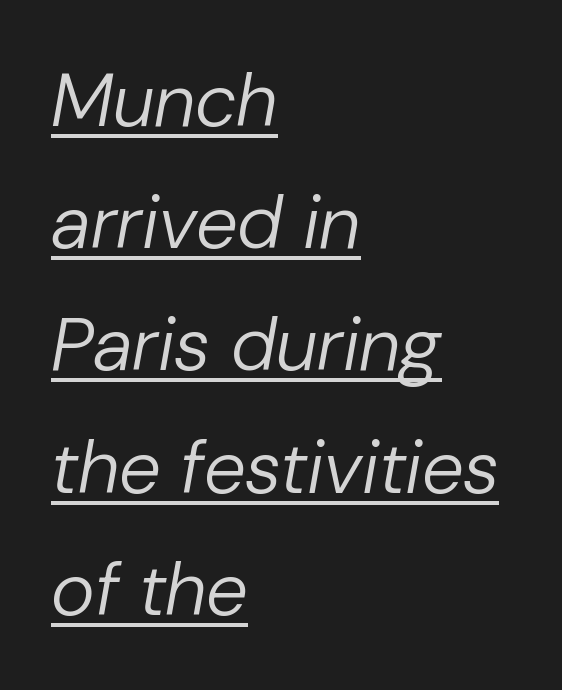
Glyph-to-glyph distance matches everyday printed text. Notice how descenders clear the ascenders below comfortably — that's standard leading. Does the lettering tilt? It does — this is italic. Quick note: underline on. Varying glyph widths throughout — classic text-font behaviour. The characters are drawn with everyday or finer stroke widths.
